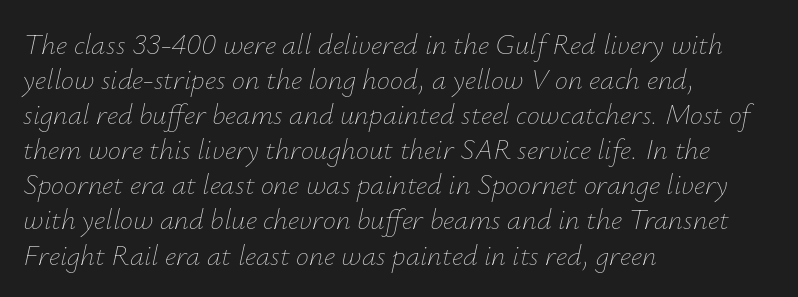
Q: Is the text bold? A: No.
Q: Is the text italic (slanted)? A: Yes, it leans right by about 12 degrees.
Q: Is the text underlined? A: No.
Q: How is the paragraph aligned? A: Left-aligned.
Q: Is the spacing between letters normal or unusually wide? A: Normal.
Q: Width (condensed, normal, or wide)? A: Normal.
Q: Stroke contrast? A: Low.
Q: x-height? A: Small.
Q: Monospaced? A: No.
